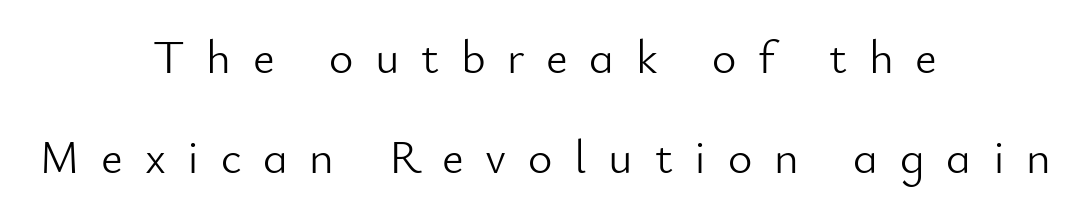
{"serif": "no", "italic": "no", "bold": "no", "weight": "light", "width": "normal", "stroke_contrast": "low", "x_height": "small", "monospaced": "no", "underline": "no", "align": "center", "line_spacing": "loose", "line_spacing_ratio": 2.12, "letter_spacing": "wide", "letter_spacing_em": 0.46, "glyph_px": 47}
